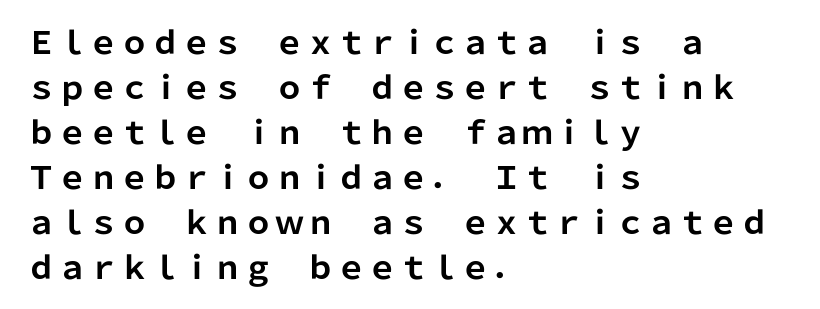
Q: Is the text bold? A: Yes.
Q: Is the text italic (slanted)? A: No, it is upright.
Q: Is the typeface a serif or a sans-serif typeface? A: Sans-serif.
Q: Is the text underlined? A: No.
Q: How is the paragraph aligned? A: Left-aligned.
Q: Is the spacing between letters normal or unusually wide? A: Normal.
Q: Is the spacing between lines tight, normal or loose? A: Normal.
Q: Width (condensed, normal, or wide)? A: Normal.
Q: Stroke contrast? A: Low.
Q: x-height? A: Medium.
Q: Monospaced? A: No.
